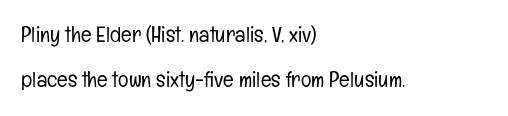
The image shows 22 px text type, upright; set left-aligned, loose line spacing (2.06x), normal letter spacing, not underlined.
